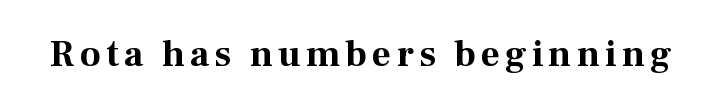
Varying glyph widths throughout — classic text-font behaviour. The baseline area is clear. The font family rendered here belongs to the serif group. The glyphs have the mass of a bold cut.
